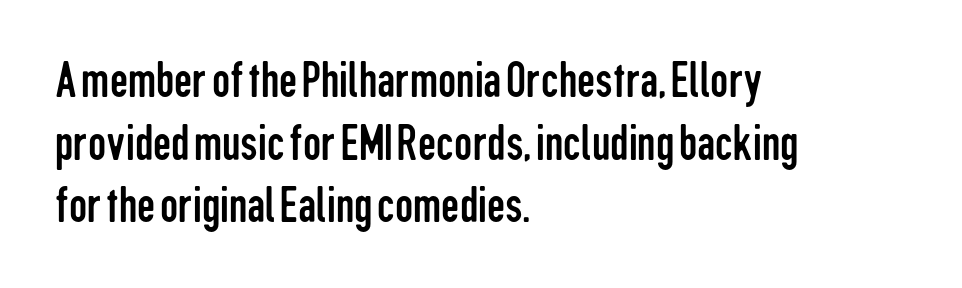
{"serif": "no", "italic": "no", "bold": "no", "weight": "regular", "width": "condensed", "stroke_contrast": "low", "x_height": "medium", "monospaced": "no", "underline": "no", "align": "left", "line_spacing_ratio": 1.23, "letter_spacing": "normal", "letter_spacing_em": 0.0, "glyph_px": 51}
